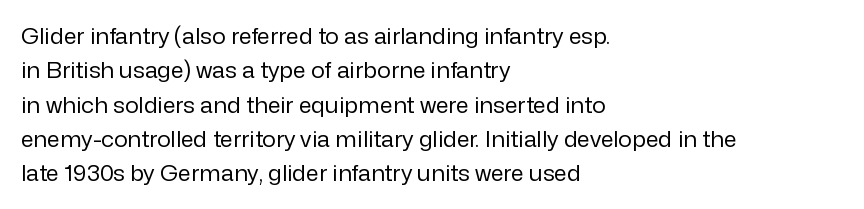
Q: Is the text bold? A: No.
Q: Is the text italic (slanted)? A: No, it is upright.
Q: Is the text underlined? A: No.
Q: How is the paragraph aligned? A: Left-aligned.
Q: Is the spacing between letters normal or unusually wide? A: Normal.
Q: Is the spacing between lines tight, normal or loose? A: Normal.
